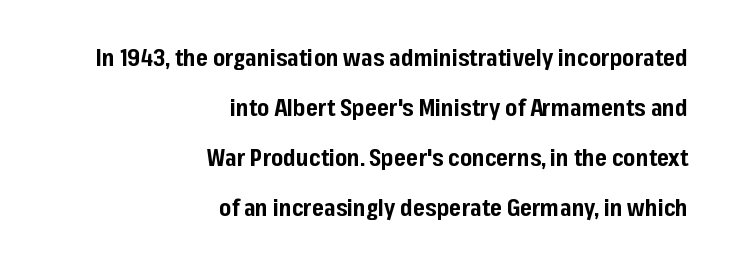
The image shows 23 px bold type, upright; set right-aligned, loose line spacing (2.18x), normal letter spacing, not underlined.
